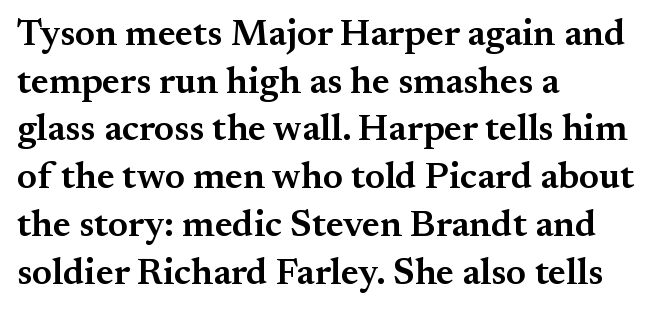
{"serif": "yes", "italic": "no", "bold": "semi", "weight": "semibold", "width": "normal", "stroke_contrast": "medium", "x_height": "small", "monospaced": "no", "underline": "no", "align": "left", "line_spacing": "normal", "line_spacing_ratio": 1.29, "letter_spacing": "normal", "letter_spacing_em": 0.0, "glyph_px": 37}
